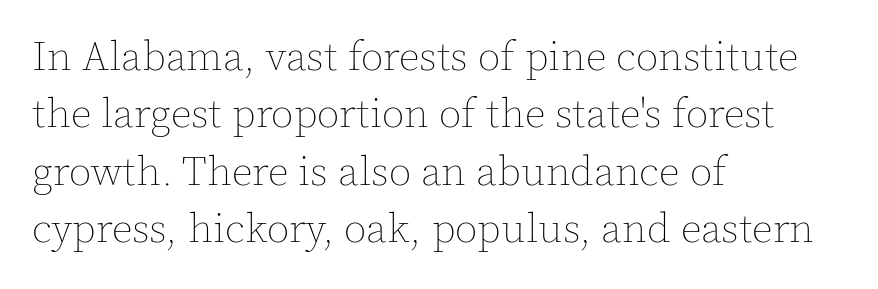
The image shows 41 px thin type, upright; set left-aligned, normal line spacing (1.4x), normal letter spacing, not underlined; a medium x-height.
